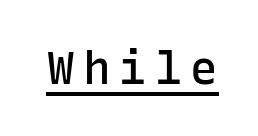
The image shows 46 px semibold sans-serif type, upright, monospaced; set underlined; low stroke contrast and a medium x-height.
